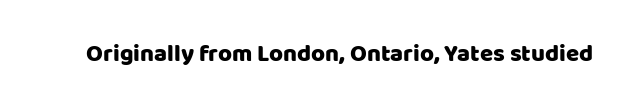
Observe the ordinary spacing: letters are neighbours, not strangers. Underline: absent. Rendered with straight, roman letterforms.
